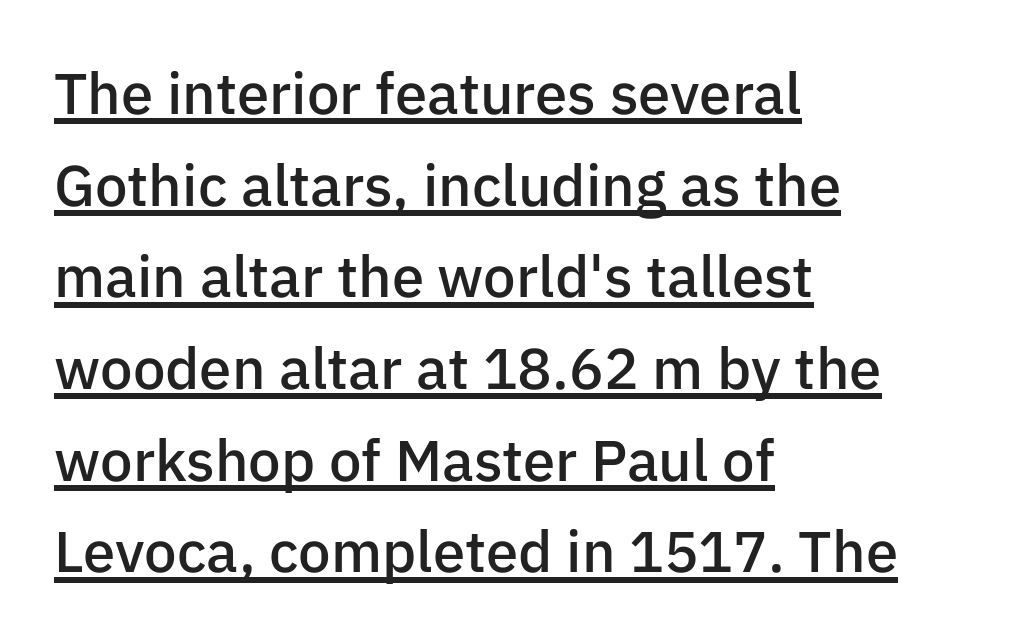
Q: Is the text bold? A: Semi-bold.
Q: Is the text italic (slanted)? A: No, it is upright.
Q: Is the typeface a serif or a sans-serif typeface? A: Sans-serif.
Q: Is the text underlined? A: Yes.
Q: How is the paragraph aligned? A: Left-aligned.
Q: Is the spacing between letters normal or unusually wide? A: Normal.
Q: Is the spacing between lines tight, normal or loose? A: Normal.
Q: Width (condensed, normal, or wide)? A: Normal.
Q: Stroke contrast? A: Low.
Q: x-height? A: Medium.
Q: Monospaced? A: No.
